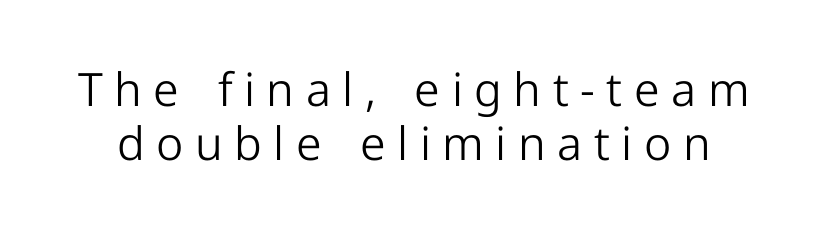
Note the varied advance widths — an 'i' is clearly narrower than an 'm'. No chunkiness to these letters — they're not bold. Each row of text sits above clean, open space. A typesetter would mark this as roman, not italic. Look at the bottom of the vertical strokes: they stop flat, with no serifs. Loose tracking; the words dissolve into strings of separated letters.
